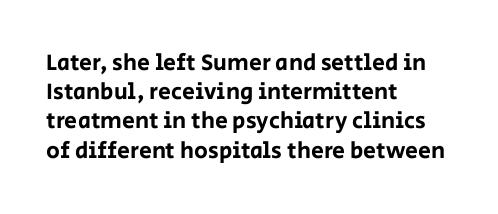
{"italic": "no", "underline": "no", "align": "left", "line_spacing": "normal", "line_spacing_ratio": 1.27, "letter_spacing": "normal", "letter_spacing_em": 0.0, "glyph_px": 23}
